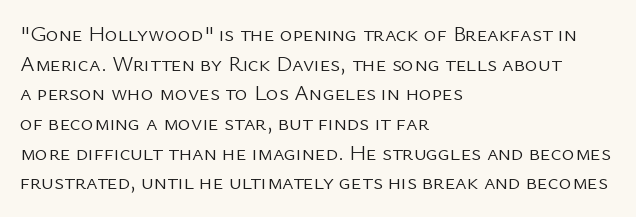
The image shows 22 px text type, upright; set left-aligned, normal line spacing (1.35x), normal letter spacing, not underlined.
